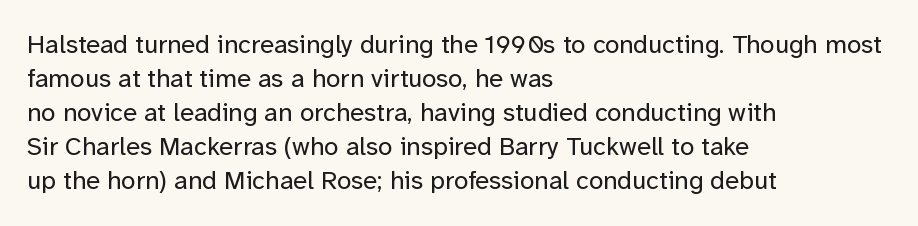
Q: Is the text bold? A: No.
Q: Is the text italic (slanted)? A: No, it is upright.
Q: Is the text underlined? A: No.
Q: How is the paragraph aligned? A: Left-aligned.
Q: Is the spacing between letters normal or unusually wide? A: Normal.
Q: Is the spacing between lines tight, normal or loose? A: Normal.
